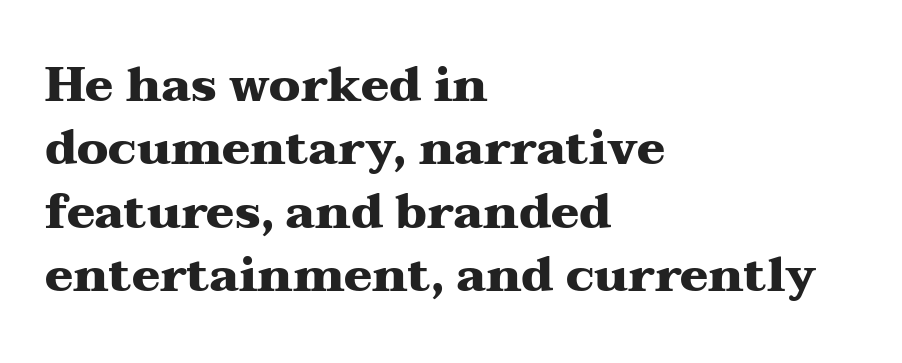
Q: Is the text bold? A: Yes.
Q: Is the text italic (slanted)? A: No, it is upright.
Q: Is the typeface a serif or a sans-serif typeface? A: Serif.
Q: Is the text underlined? A: No.
Q: How is the paragraph aligned? A: Left-aligned.
Q: Is the spacing between letters normal or unusually wide? A: Normal.
Q: Is the spacing between lines tight, normal or loose? A: Normal.
Q: Width (condensed, normal, or wide)? A: Wide.
Q: Stroke contrast? A: Medium.
Q: x-height? A: Medium.
Q: Monospaced? A: No.
